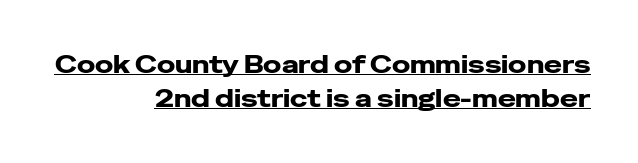
The image shows 24 px text type, upright; set right-aligned, normal line spacing (1.4x), normal letter spacing, underlined.
